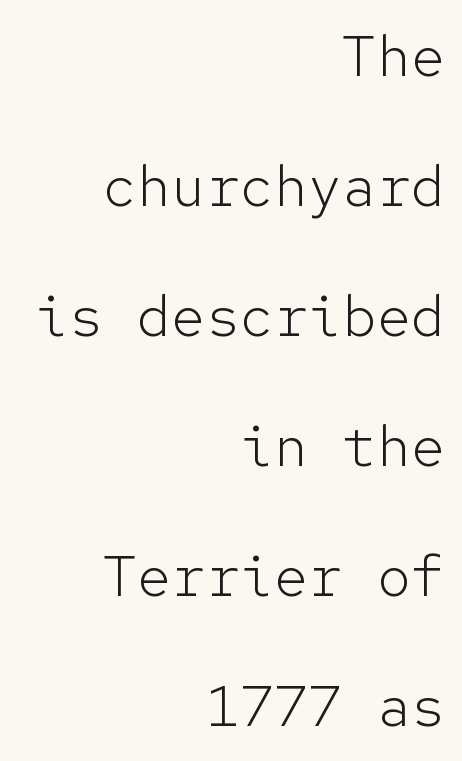
The image shows 57 px light sans-serif type, upright, monospaced; set right-aligned, loose line spacing (2.28x), normal letter spacing, not underlined; low stroke contrast and a medium x-height.
